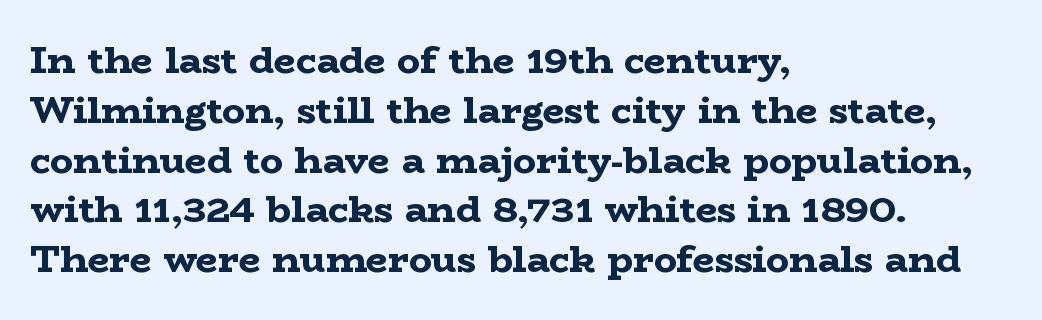
A serif font was chosen for this passage. Lines of text with bare space underneath. The type is set solid horizontally, with unmodified tracking. Typesetter's note: full bold, strokes at maximum text heaviness.
